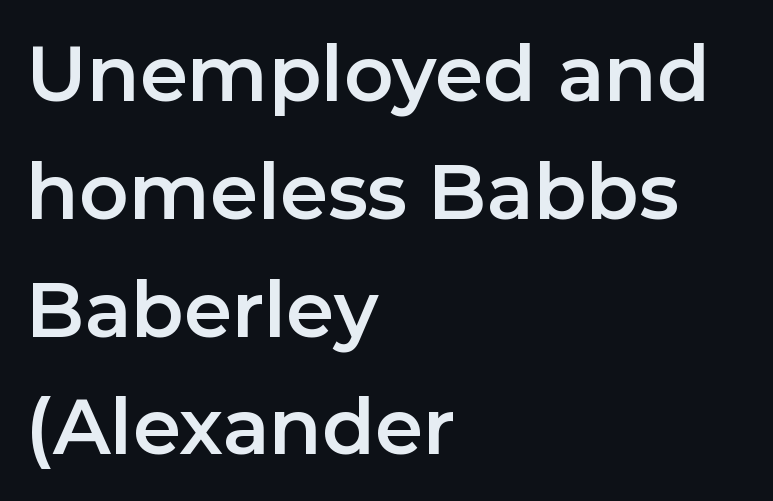
Q: Is the text italic (slanted)? A: No, it is upright.
Q: Is the typeface a serif or a sans-serif typeface? A: Sans-serif.
Q: Is the text underlined? A: No.
Q: How is the paragraph aligned? A: Left-aligned.
Q: Is the spacing between letters normal or unusually wide? A: Normal.
Q: Is the spacing between lines tight, normal or loose? A: Normal.
Q: Width (condensed, normal, or wide)? A: Normal.
Q: Stroke contrast? A: Low.
Q: x-height? A: Medium.
Q: Monospaced? A: No.
